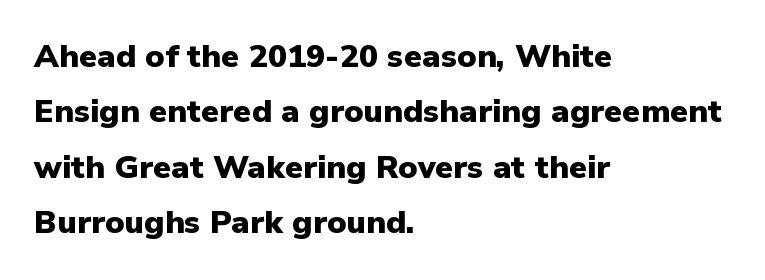
Does the weight exceed regular? Yes, all the way to bold. The words here are not underlined. A roman cut, with each character standing at attention. Standard letterfit; no display-style spreading of the glyphs. The letters carry no serifs — their stems end cleanly without finishing strokes. Line starts are locked; line ends wander.
